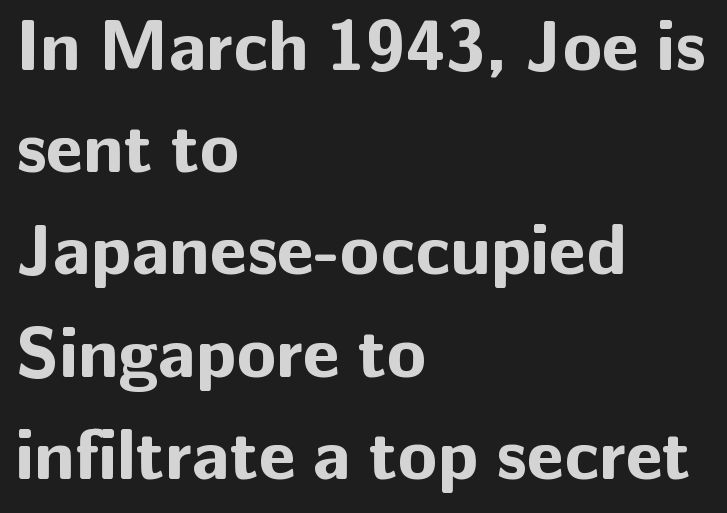
Q: Is the text bold? A: Yes.
Q: Is the text italic (slanted)? A: No, it is upright.
Q: Is the typeface a serif or a sans-serif typeface? A: Sans-serif.
Q: Is the text underlined? A: No.
Q: How is the paragraph aligned? A: Left-aligned.
Q: Is the spacing between letters normal or unusually wide? A: Normal.
Q: Is the spacing between lines tight, normal or loose? A: Normal.
Q: Width (condensed, normal, or wide)? A: Normal.
Q: Stroke contrast? A: Low.
Q: x-height? A: Medium.
Q: Monospaced? A: No.
